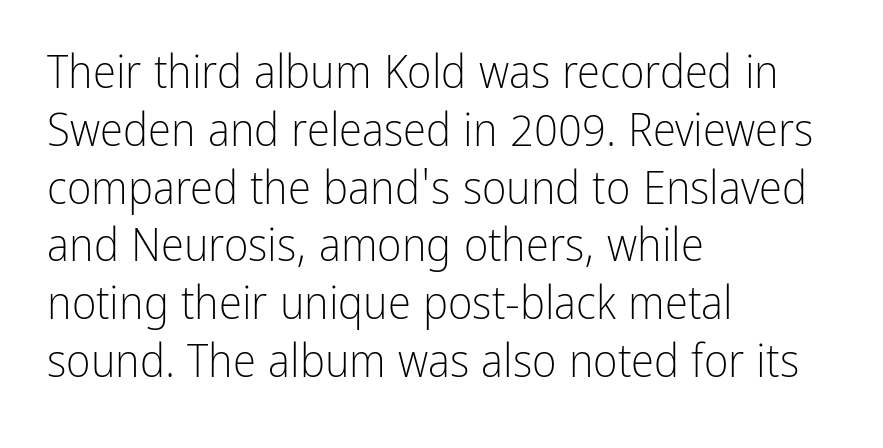
Q: Is the text bold? A: No.
Q: Is the text italic (slanted)? A: No, it is upright.
Q: Is the typeface a serif or a sans-serif typeface? A: Sans-serif.
Q: Is the text underlined? A: No.
Q: How is the paragraph aligned? A: Left-aligned.
Q: Is the spacing between letters normal or unusually wide? A: Normal.
Q: Width (condensed, normal, or wide)? A: Condensed.
Q: Stroke contrast? A: Low.
Q: x-height? A: Medium.
Q: Monospaced? A: No.
